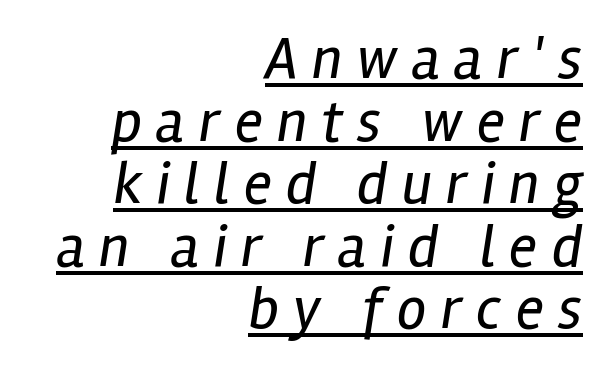
{"italic": "yes", "lean": "right", "slant_degrees": 12, "bold": "no", "weight": "regular", "width": "condensed", "stroke_contrast": "low", "x_height": "medium", "monospaced": "no", "underline": "yes", "align": "right", "line_spacing": "tight", "line_spacing_ratio": 1.06, "letter_spacing": "wide", "letter_spacing_em": 0.24, "glyph_px": 59}
